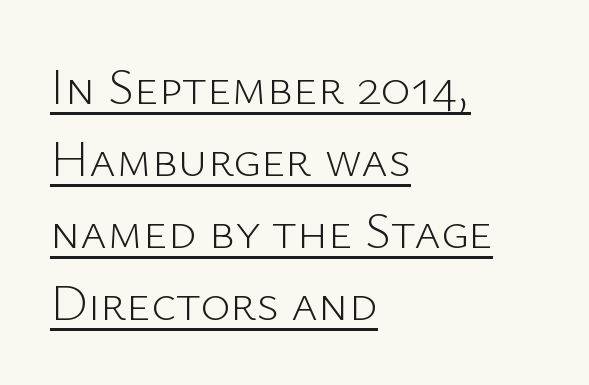
{"serif": "no", "italic": "no", "bold": "no", "weight": "light", "width": "normal", "stroke_contrast": "low", "x_height": "medium", "monospaced": "no", "underline": "yes", "align": "left", "line_spacing": "normal", "line_spacing_ratio": 1.41, "letter_spacing": "normal", "letter_spacing_em": 0.0, "glyph_px": 51}
